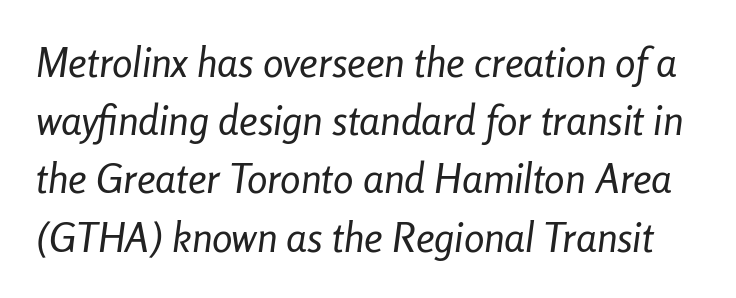
The image shows 41 px regular-weight, condensed type, italic (leaning right); set normal line spacing (1.42x), normal letter spacing, not underlined; low stroke contrast and a medium x-height.
